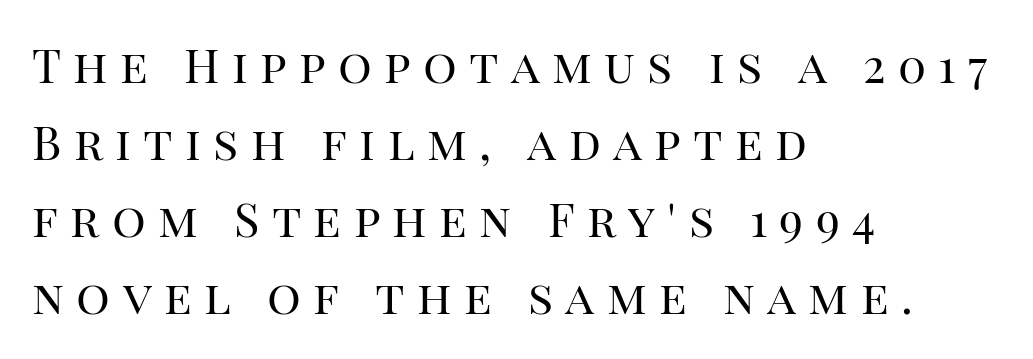
This is the regular roman posture of the typeface. The rendering uses a moderate line-height, typical for paragraphs. The strip under each line holds only bare page. The letters advance in unequal steps, a hallmark of proportional type. Someone cranked the tracking dial way up on this one. Unlike a clean sans, this face finishes its strokes with serifs.
